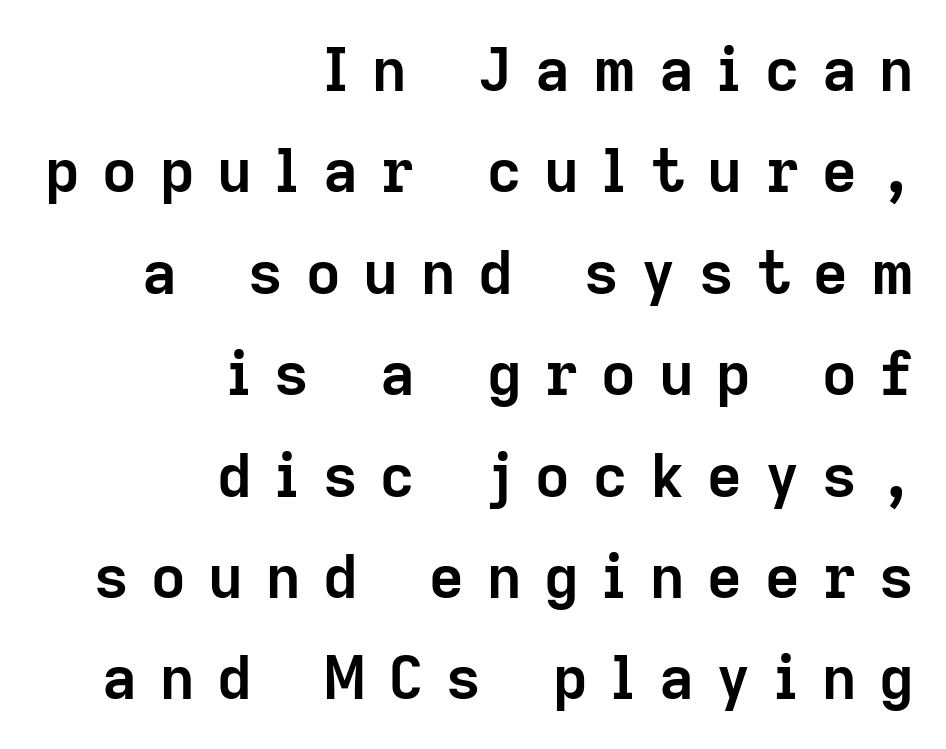
{"serif": "no", "italic": "no", "bold": "yes", "weight": "semibold", "width": "normal", "stroke_contrast": "low", "x_height": "medium", "monospaced": "no", "underline": "no", "align": "right", "line_spacing": "normal", "line_spacing_ratio": 1.69, "letter_spacing": "wide", "letter_spacing_em": 0.38, "glyph_px": 60}
